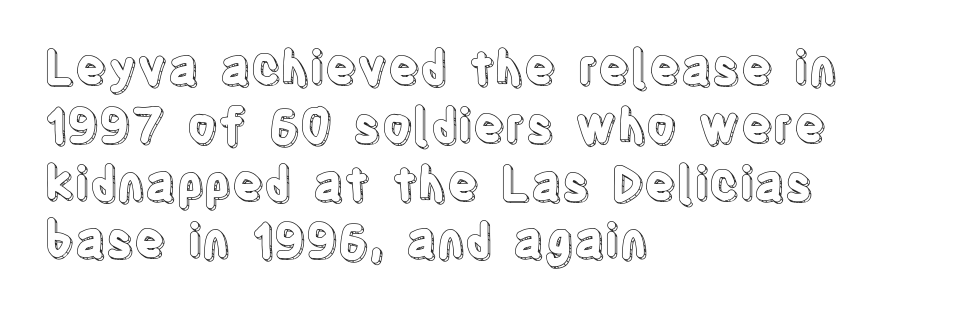
{"italic": "no", "width": "condensed", "x_height": "large", "monospaced": "no", "underline": "no", "align": "left", "line_spacing_ratio": 1.23, "letter_spacing": "normal", "letter_spacing_em": 0.0, "glyph_px": 47}
